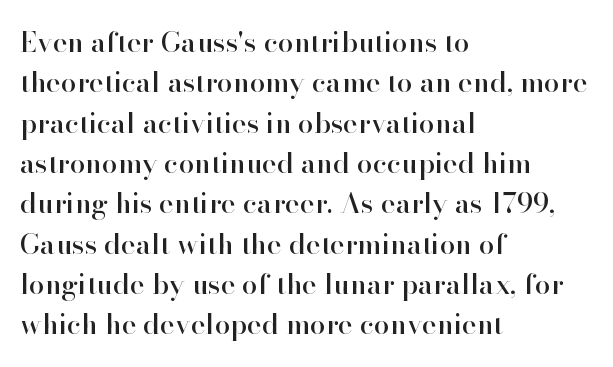
Q: Is the text italic (slanted)? A: No, it is upright.
Q: Is the typeface a serif or a sans-serif typeface? A: Serif.
Q: Is the text underlined? A: No.
Q: How is the paragraph aligned? A: Left-aligned.
Q: Is the spacing between letters normal or unusually wide? A: Normal.
Q: Is the spacing between lines tight, normal or loose? A: Normal.
Q: Width (condensed, normal, or wide)? A: Normal.
Q: Stroke contrast? A: High.
Q: x-height? A: Small.
Q: Monospaced? A: No.
